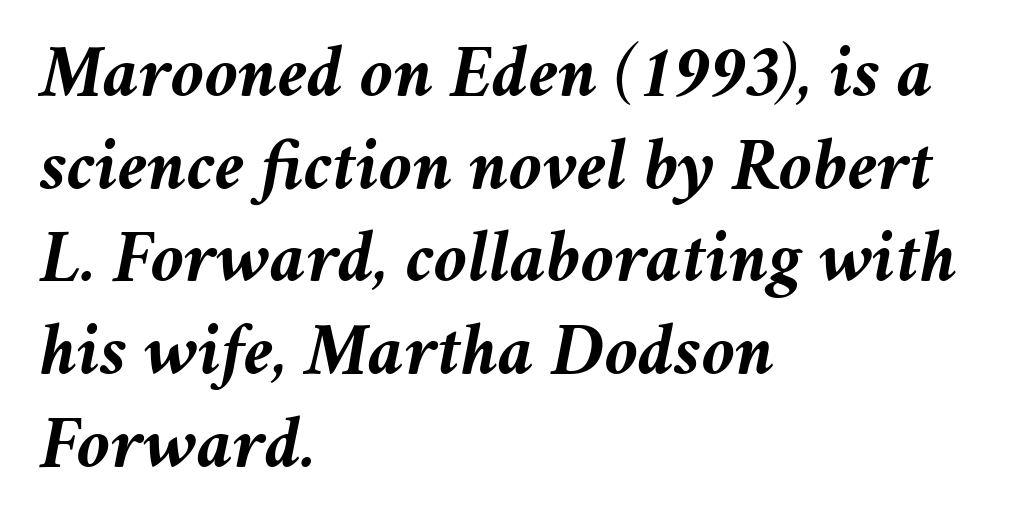
The image shows 76 px semibold type, italic (leaning right); set left-aligned, line spacing 1.22x, normal letter spacing, not underlined; medium stroke contrast and a medium x-height.
